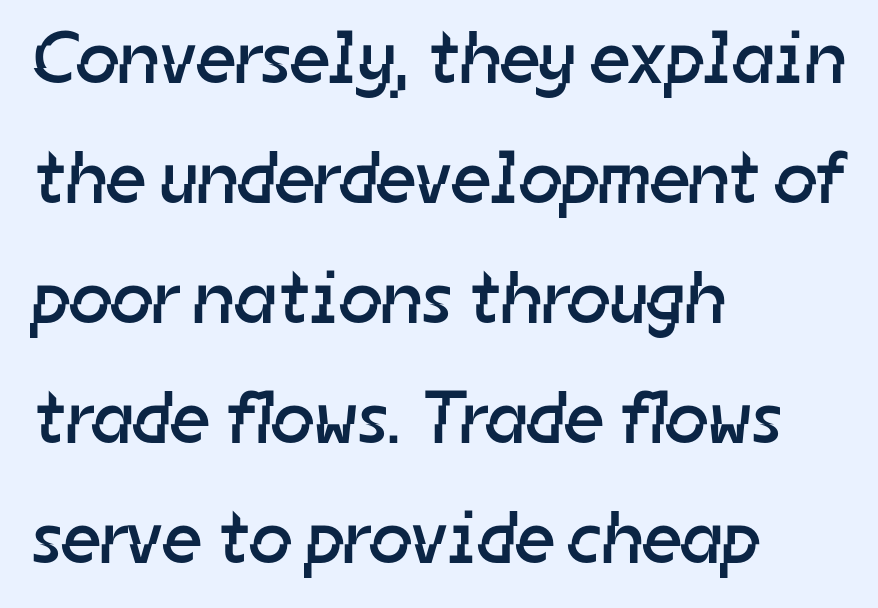
The image shows 75 px regular-weight sans-serif type; set left-aligned, normal line spacing (1.6x), normal letter spacing, not underlined; low stroke contrast and a medium x-height.
